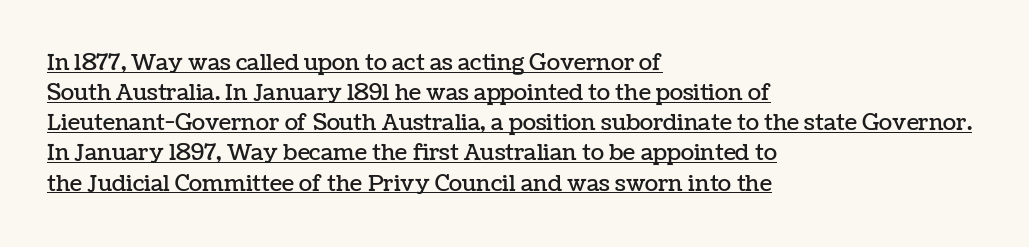
Q: Is the text italic (slanted)? A: No, it is upright.
Q: Is the text underlined? A: Yes.
Q: How is the paragraph aligned? A: Left-aligned.
Q: Is the spacing between letters normal or unusually wide? A: Normal.
Q: Is the spacing between lines tight, normal or loose? A: Normal.
